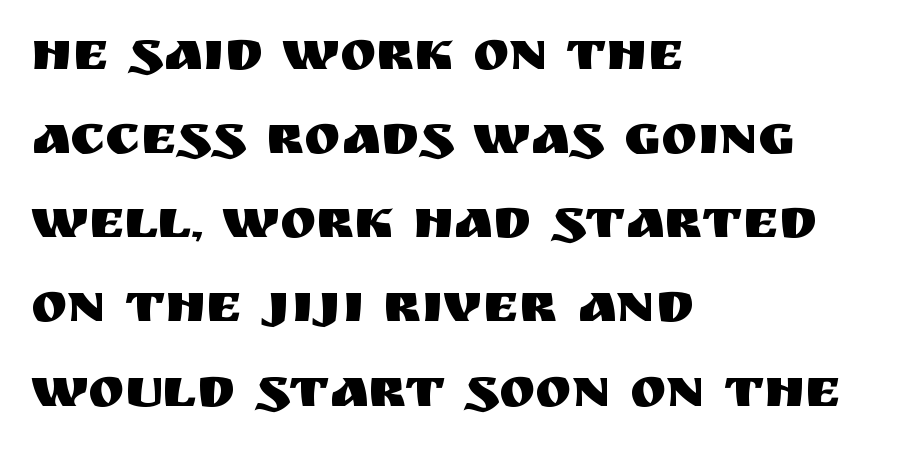
{"serif": "no", "italic": "no", "width": "normal", "stroke_contrast": "medium", "x_height": "large", "monospaced": "no", "underline": "no", "align": "left", "line_spacing": "normal", "line_spacing_ratio": 1.53, "letter_spacing": "normal", "letter_spacing_em": 0.0, "glyph_px": 55}
